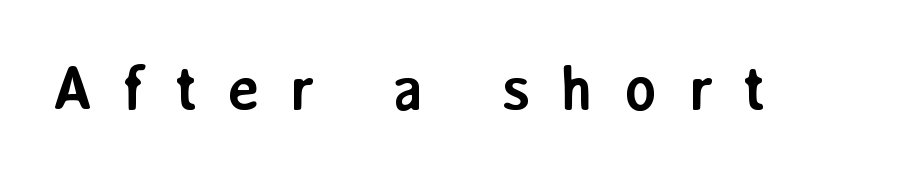
Q: Is the text bold? A: Yes.
Q: Is the text italic (slanted)? A: No, it is upright.
Q: Is the typeface a serif or a sans-serif typeface? A: Sans-serif.
Q: Is the text underlined? A: No.
Q: Is the spacing between letters normal or unusually wide? A: Unusually wide.
Q: Width (condensed, normal, or wide)? A: Normal.
Q: Stroke contrast? A: Low.
Q: x-height? A: Medium.
Q: Monospaced? A: No.
